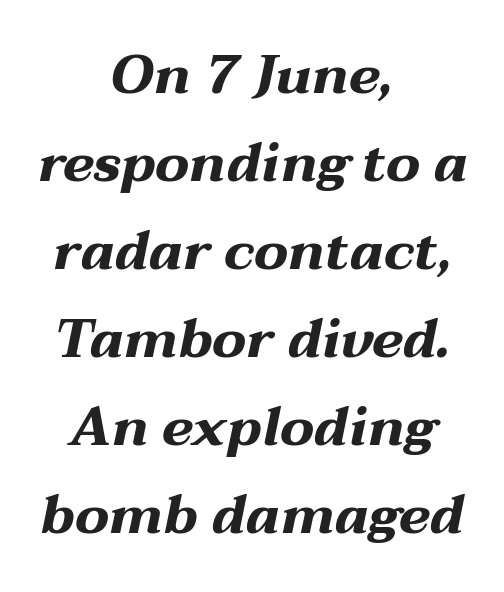
Q: Is the text bold? A: Yes.
Q: Is the text italic (slanted)? A: Yes, it leans right by about 12 degrees.
Q: Is the text underlined? A: No.
Q: How is the paragraph aligned? A: Centered.
Q: Is the spacing between letters normal or unusually wide? A: Normal.
Q: Is the spacing between lines tight, normal or loose? A: Normal.
Q: Width (condensed, normal, or wide)? A: Wide.
Q: Stroke contrast? A: Medium.
Q: x-height? A: Medium.
Q: Monospaced? A: No.
